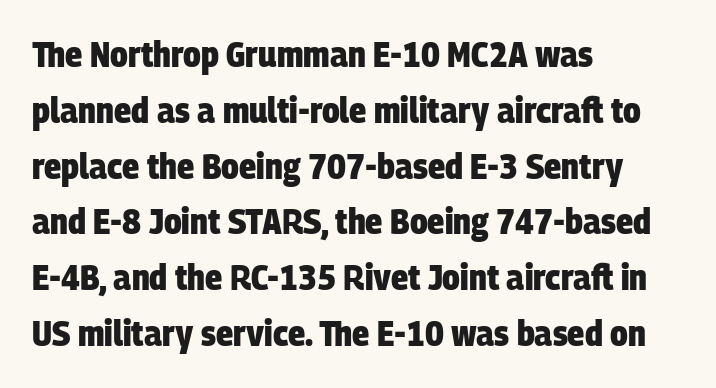
Q: Is the text bold? A: Yes.
Q: Is the typeface a serif or a sans-serif typeface? A: Sans-serif.
Q: Is the text underlined? A: No.
Q: How is the paragraph aligned? A: Left-aligned.
Q: Is the spacing between letters normal or unusually wide? A: Normal.
Q: Is the spacing between lines tight, normal or loose? A: Normal.
Q: Width (condensed, normal, or wide)? A: Condensed.
Q: Stroke contrast? A: Low.
Q: x-height? A: Large.
Q: Monospaced? A: No.
